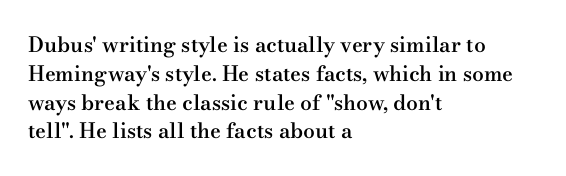
Underlining? Definitely not there. Posture: vertical. The space between consecutive lines is moderate. The paragraph has a hard left edge and a soft right edge. The line texture is even and compact thanks to regular tracking.
